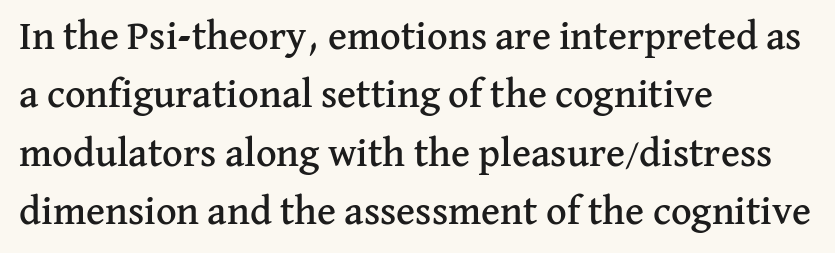
The image shows 40 px serif type, upright; set left-aligned, normal line spacing (1.46x), normal letter spacing, not underlined; medium stroke contrast and a medium x-height.
